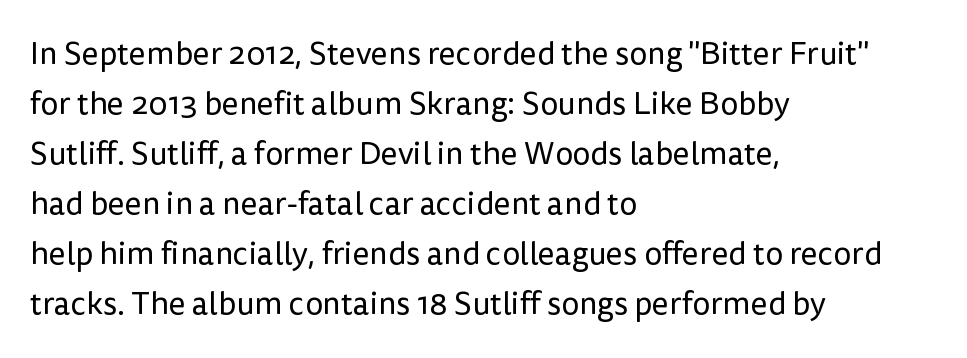
Spacing verdict: proportional, widths tailored to each character. Posture: upright roman. Each word holds together tightly as a unit, with standard inter-letter gaps. Decoration check: the copy has no underline. The typesetting does not lean heavy: it is not bold. The text was rendered using a sans face with plain stroke endings.
